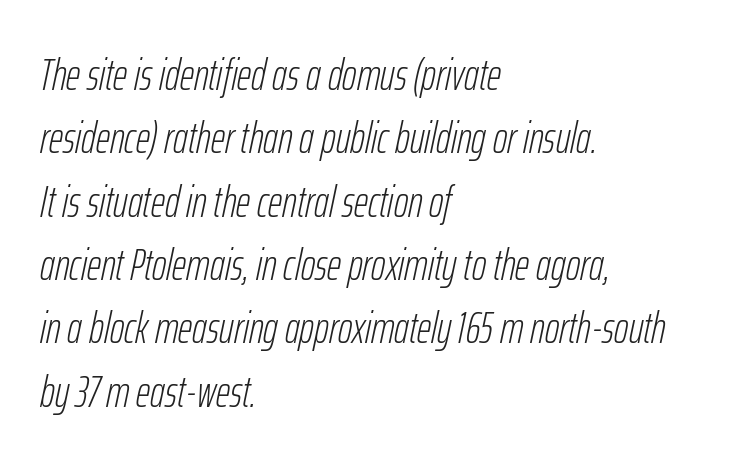
{"italic": "yes", "lean": "right", "slant_degrees": 12, "bold": "no", "weight": "light", "width": "condensed", "stroke_contrast": "low", "x_height": "medium", "monospaced": "no", "underline": "no", "align": "left", "line_spacing": "normal", "line_spacing_ratio": 1.44, "letter_spacing": "normal", "letter_spacing_em": 0.0, "glyph_px": 44}
